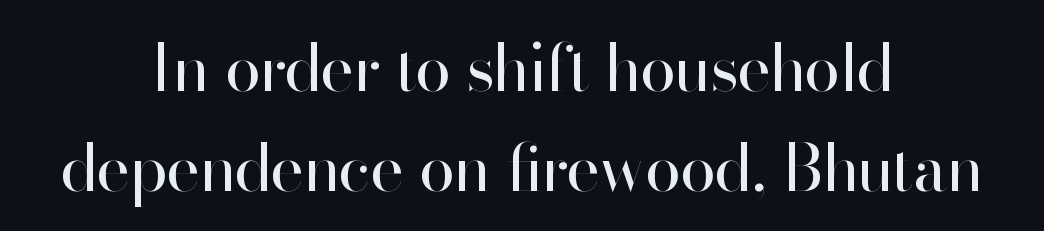
The image shows 65 px regular-weight sans-serif type, upright; set centered, normal line spacing (1.54x), normal letter spacing, not underlined; high stroke contrast and a small x-height.
